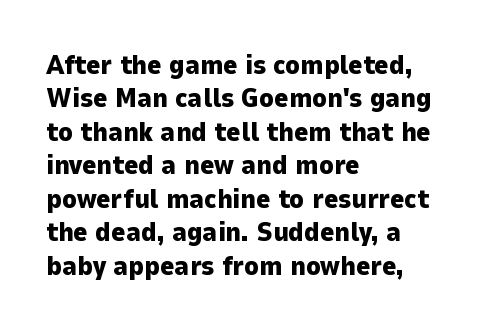
{"italic": "no", "bold": "yes", "underline": "no", "align": "left", "line_spacing_ratio": 1.24, "letter_spacing": "normal", "letter_spacing_em": 0.0, "glyph_px": 27}
